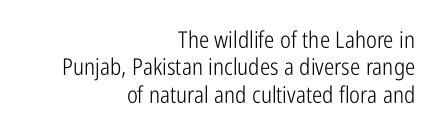
The image shows 23 px text type, upright; set right-aligned, line spacing 1.19x, normal letter spacing, not underlined.
